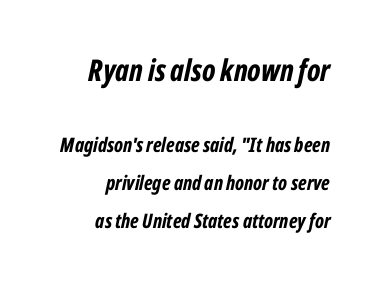
The passage shown is typed in a proportional face where columns would drift. In this sample the first text group is rendered at the bigger scale. Notice the wide empty band between every row — that's loose leading. Nobody touched the tracking dial on this one.
